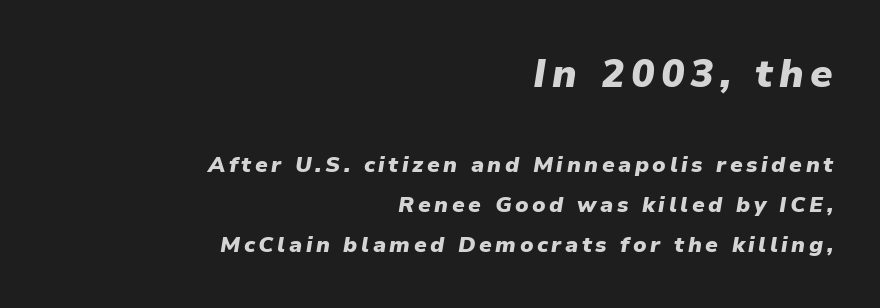
Q: Is the text bold? A: Yes.
Q: Is the text italic (slanted)? A: Yes, it leans right by about 9 degrees.
Q: Is the text underlined? A: No.
Q: How is the paragraph aligned? A: Right-aligned.
Q: Which block of text is set in a larger size, the first (top) or the second (bottom)? A: The first (top) one.
Q: Width (condensed, normal, or wide)? A: Normal.
Q: Stroke contrast? A: Low.
Q: x-height? A: Medium.
Q: Monospaced? A: No.
